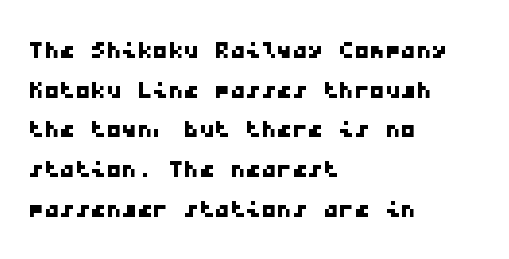
The image shows 31 px wide sans-serif type, monospaced; set left-aligned, normal line spacing (1.28x), normal letter spacing, not underlined; low stroke contrast and a medium x-height.
